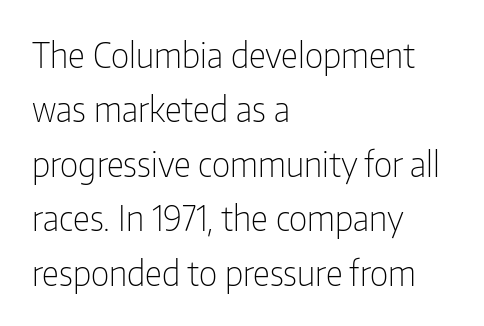
The image shows 34 px light, condensed sans-serif type, upright; set left-aligned, normal line spacing (1.6x), normal letter spacing, not underlined; low stroke contrast and a medium x-height.
